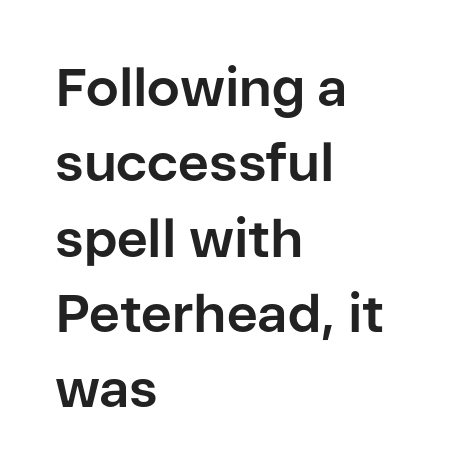
Q: Is the text bold? A: Yes.
Q: Is the text italic (slanted)? A: No, it is upright.
Q: Is the typeface a serif or a sans-serif typeface? A: Sans-serif.
Q: Is the text underlined? A: No.
Q: How is the paragraph aligned? A: Left-aligned.
Q: Is the spacing between letters normal or unusually wide? A: Normal.
Q: Is the spacing between lines tight, normal or loose? A: Normal.
Q: Width (condensed, normal, or wide)? A: Normal.
Q: Stroke contrast? A: Low.
Q: x-height? A: Medium.
Q: Monospaced? A: No.
